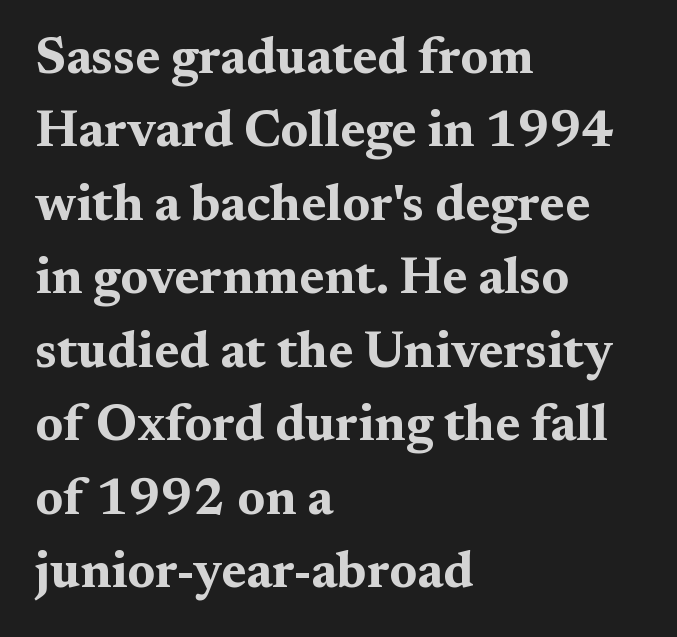
This rendering leaves character spacing at its baseline value. Check under the words: just untouched page. A normal amount of white space separates one row of letters from the next. You could not count columns in this text — the font is proportionally spaced. The passage shown is emphatically bold.
